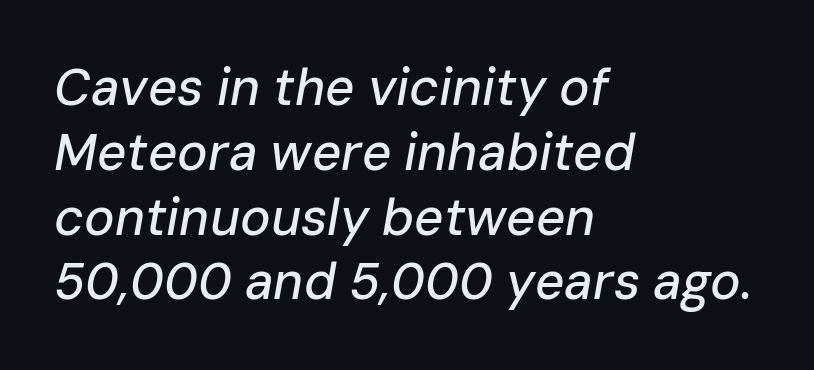
The image shows 51 px text type, italic (leaning right); set left-aligned, normal line spacing (1.27x), normal letter spacing, not underlined; low stroke contrast and a medium x-height.
